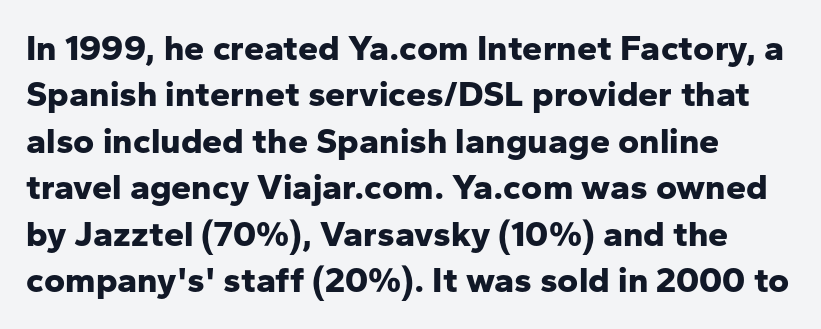
Q: Is the text bold? A: Yes.
Q: Is the text italic (slanted)? A: No, it is upright.
Q: Is the typeface a serif or a sans-serif typeface? A: Sans-serif.
Q: Is the text underlined? A: No.
Q: Is the spacing between letters normal or unusually wide? A: Normal.
Q: Is the spacing between lines tight, normal or loose? A: Normal.
Q: Width (condensed, normal, or wide)? A: Normal.
Q: Stroke contrast? A: Low.
Q: x-height? A: Medium.
Q: Monospaced? A: No.
